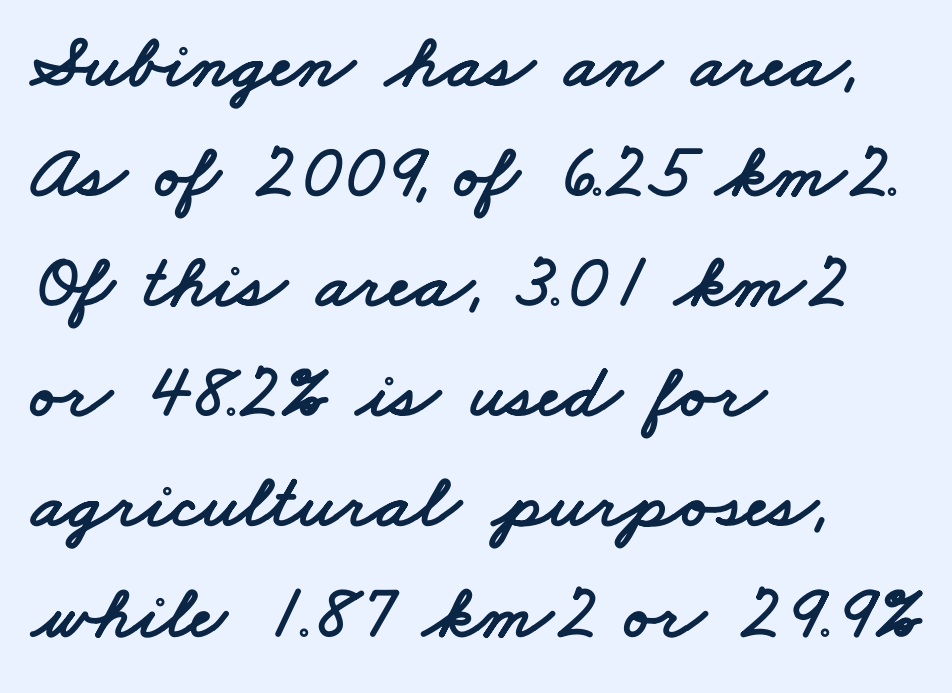
Q: Is the typeface a serif or a sans-serif typeface? A: Sans-serif.
Q: Is the text underlined? A: No.
Q: How is the paragraph aligned? A: Left-aligned.
Q: Is the spacing between letters normal or unusually wide? A: Normal.
Q: Is the spacing between lines tight, normal or loose? A: Normal.
Q: Width (condensed, normal, or wide)? A: Wide.
Q: Stroke contrast? A: Low.
Q: x-height? A: Small.
Q: Monospaced? A: No.
